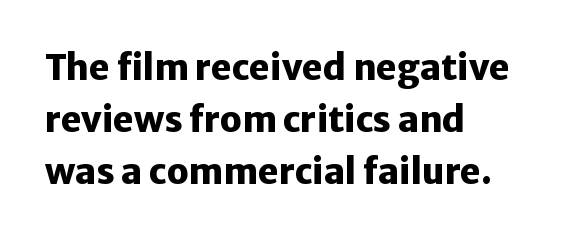
The image shows 35 px heavy sans-serif type, upright; set left-aligned, normal line spacing (1.48x), normal letter spacing, not underlined; low stroke contrast and a medium x-height.
